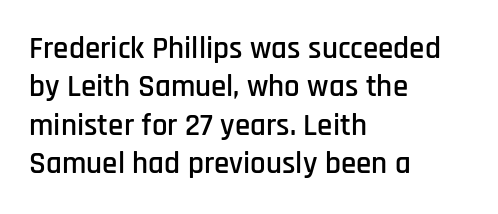
If you drew a ruler down the left edge, every line would touch it. Each letter's strokes conclude bluntly, with no projecting serifs. Think of a printed novel: that variable character pitch is what you see here. Plain, unruled lines of type. Nothing unusual about the tracking: characters are spaced as the font intends.
